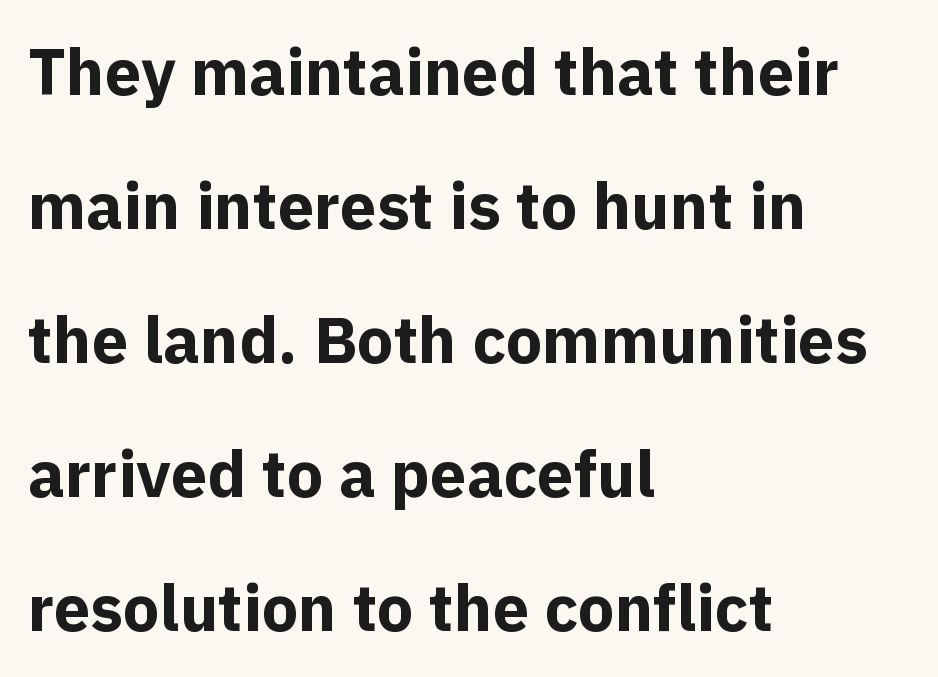
Q: Is the text bold? A: Yes.
Q: Is the text italic (slanted)? A: No, it is upright.
Q: Is the typeface a serif or a sans-serif typeface? A: Sans-serif.
Q: Is the text underlined? A: No.
Q: How is the paragraph aligned? A: Left-aligned.
Q: Is the spacing between letters normal or unusually wide? A: Normal.
Q: Is the spacing between lines tight, normal or loose? A: Loose.
Q: Width (condensed, normal, or wide)? A: Normal.
Q: x-height? A: Medium.
Q: Monospaced? A: No.
